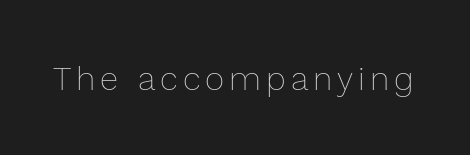
Q: Is the text bold? A: No.
Q: Is the text italic (slanted)? A: No, it is upright.
Q: Is the text underlined? A: No.
Q: Width (condensed, normal, or wide)? A: Normal.
Q: x-height? A: Medium.
Q: Monospaced? A: No.
